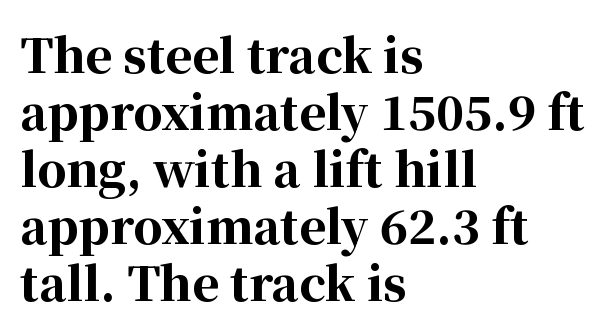
Which margin do the lines hug? The left one — the right edge is uneven. Look at the tracking — it's just the regular setting, nothing added. Small tapered or slab feet sit at the stroke ends, so this counts as serif. Set as a true bold cut, around the 700 mark.
